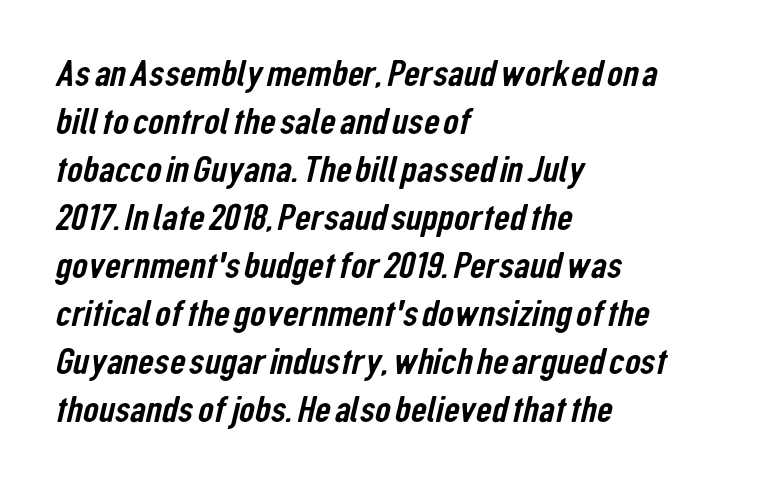
{"serif": "no", "width": "condensed", "stroke_contrast": "low", "x_height": "medium", "monospaced": "no", "underline": "no", "align": "left", "line_spacing_ratio": 1.23, "letter_spacing": "normal", "letter_spacing_em": 0.0, "glyph_px": 39}
